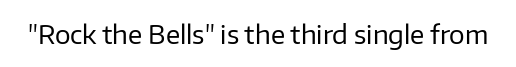
{"italic": "no", "bold": "no", "underline": "no", "letter_spacing": "normal", "letter_spacing_em": 0.0, "glyph_px": 26}
